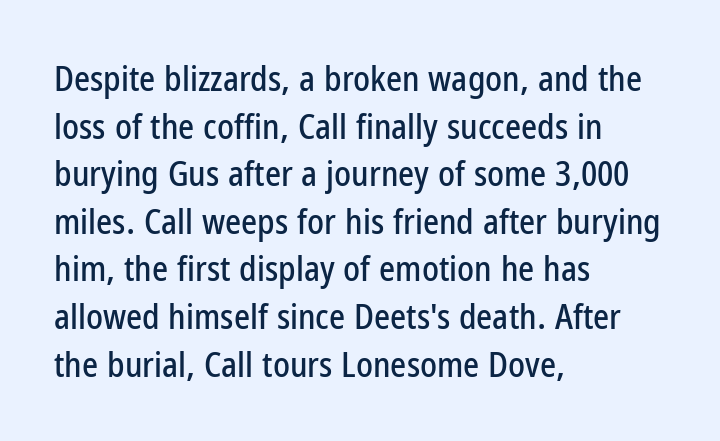
The typeface chosen for these lines omits serifs. This sample keeps an unexceptional amount of space between lines. Letter spacing: default. Teacher's note: observe the even left margin — that is flush-left alignment. The rendering uses natural spacing where letterforms have individual widths.
